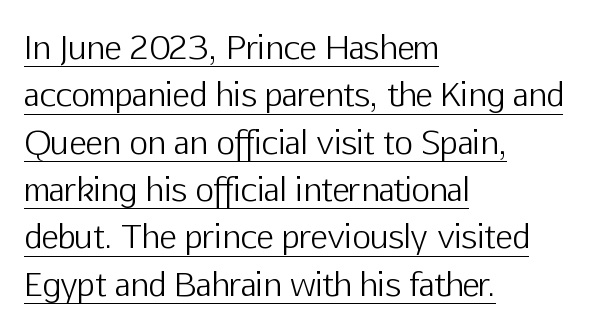
Q: Is the text bold? A: No.
Q: Is the text italic (slanted)? A: No, it is upright.
Q: Is the typeface a serif or a sans-serif typeface? A: Sans-serif.
Q: Is the text underlined? A: Yes.
Q: How is the paragraph aligned? A: Left-aligned.
Q: Is the spacing between letters normal or unusually wide? A: Normal.
Q: Is the spacing between lines tight, normal or loose? A: Normal.
Q: Width (condensed, normal, or wide)? A: Normal.
Q: Stroke contrast? A: Low.
Q: x-height? A: Medium.
Q: Monospaced? A: No.
